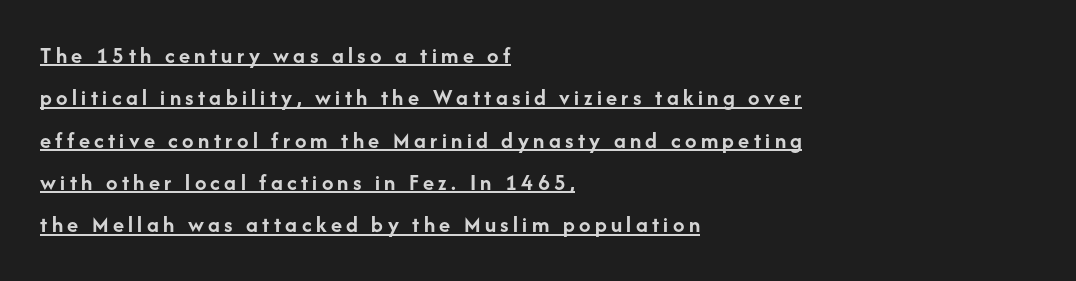
Q: Is the text bold? A: Yes.
Q: Is the text italic (slanted)? A: No, it is upright.
Q: Is the text underlined? A: Yes.
Q: How is the paragraph aligned? A: Left-aligned.
